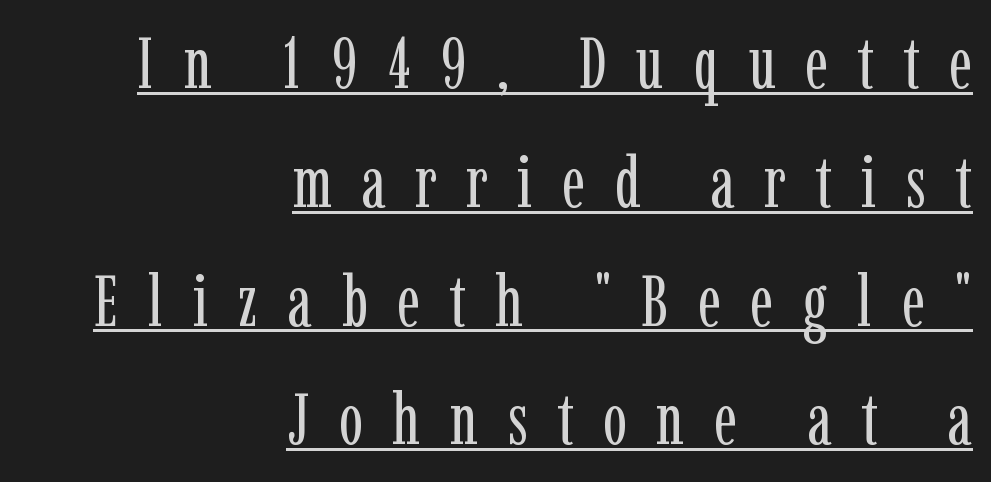
{"serif": "yes", "italic": "no", "bold": "no", "weight": "regular", "width": "condensed", "stroke_contrast": "low", "x_height": "medium", "monospaced": "no", "underline": "yes", "align": "right", "line_spacing": "normal", "line_spacing_ratio": 1.65, "letter_spacing": "wide", "letter_spacing_em": 0.41, "glyph_px": 72}
